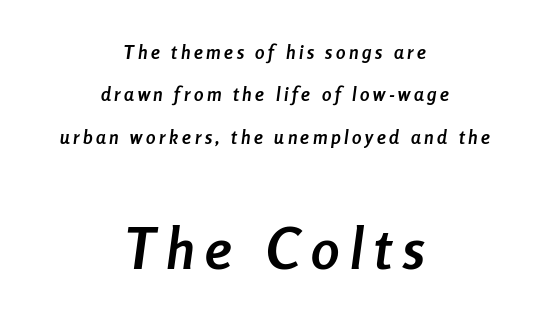
The image shows 57 px semibold, condensed type, italic (leaning right); set centered, loose line spacing (2.23x), not underlined; the second (bottom) block is 3.0x larger; low stroke contrast and a medium x-height.
